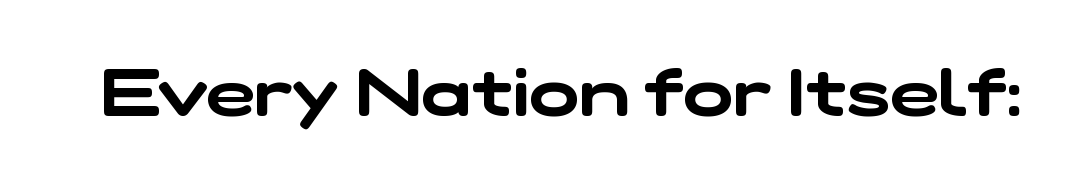
The passage shown is not underscored anywhere. Note the varied advance widths — an 'i' is clearly narrower than an 'm'. The rendering keeps characters at their native spacing. Examine the stroke ends and you'll find no serifs.
